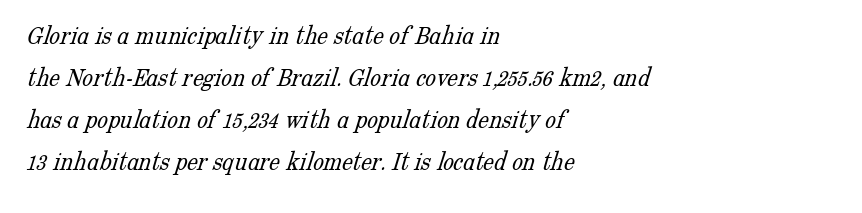
Q: Is the text bold? A: No.
Q: Is the text underlined? A: No.
Q: How is the paragraph aligned? A: Left-aligned.
Q: Is the spacing between letters normal or unusually wide? A: Normal.
Q: Is the spacing between lines tight, normal or loose? A: Normal.
